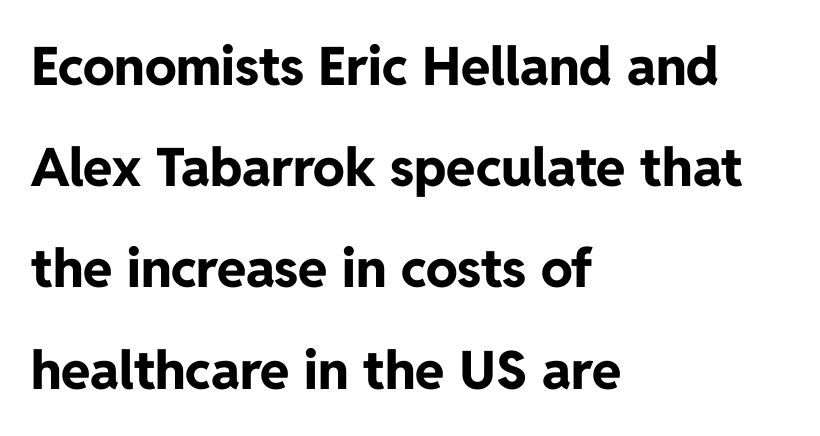
The image shows 53 px bold sans-serif type, upright; set left-aligned, loose line spacing (1.91x), normal letter spacing, not underlined; low stroke contrast and a medium x-height.
